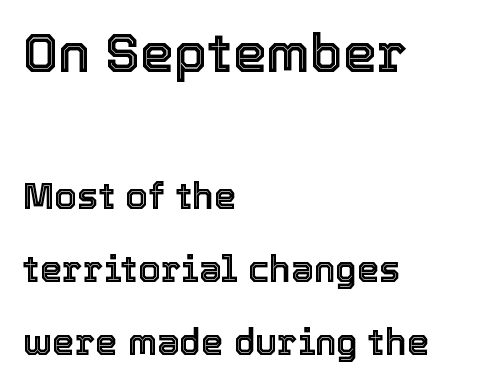
{"italic": "no", "width": "normal", "x_height": "medium", "monospaced": "no", "underline": "no", "align": "left", "line_spacing": "loose", "line_spacing_ratio": 2.03, "letter_spacing": "normal", "letter_spacing_em": 0.0, "larger_block": "first", "size_ratio": 1.5, "glyph_px": 54}
